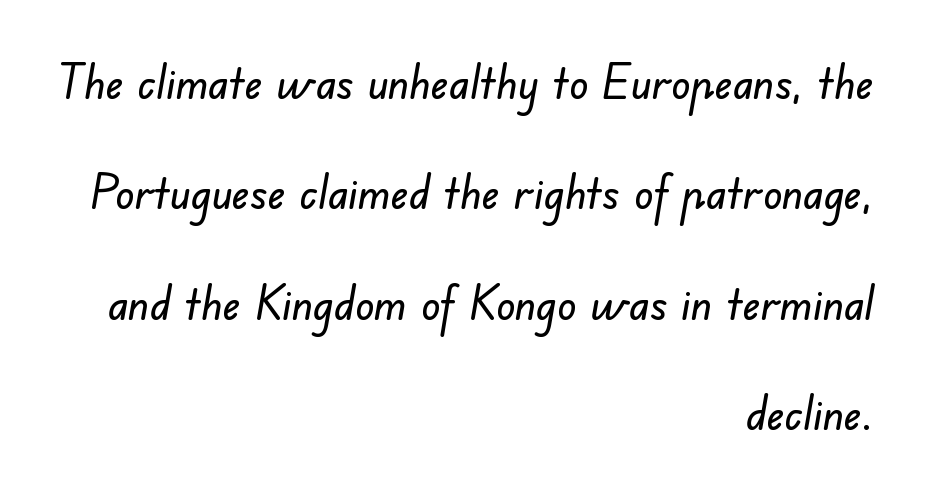
The image shows 47 px sans-serif type; set right-aligned, loose line spacing (2.35x), normal letter spacing, not underlined; low stroke contrast and a small x-height.
